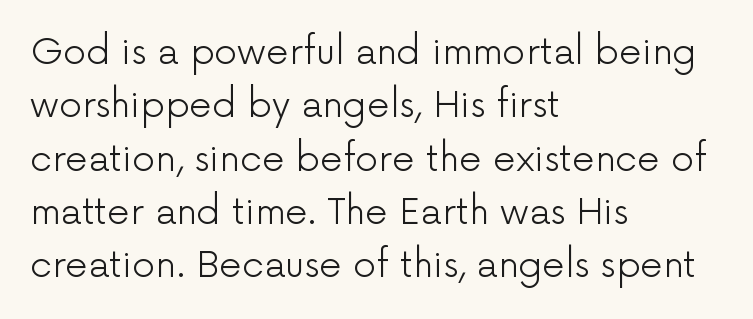
Q: Is the text bold? A: No.
Q: Is the text italic (slanted)? A: No, it is upright.
Q: Is the typeface a serif or a sans-serif typeface? A: Sans-serif.
Q: Is the text underlined? A: No.
Q: How is the paragraph aligned? A: Left-aligned.
Q: Is the spacing between letters normal or unusually wide? A: Normal.
Q: Is the spacing between lines tight, normal or loose? A: Normal.
Q: Width (condensed, normal, or wide)? A: Normal.
Q: Stroke contrast? A: Low.
Q: x-height? A: Medium.
Q: Monospaced? A: No.
